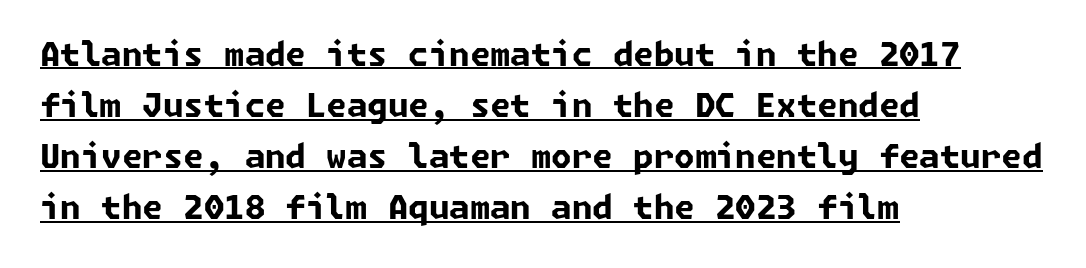
The line-height multiplier appears to be the usual default. Bold? Absolutely — the strokes are thick and heavy. The text was rendered using a sans face with plain stroke endings. Compared with typical body copy, the letter spacing here is the same. Reading down the block, your eye returns to a fixed left position each line. You can see a thin bar hugging the bottom of the glyphs.
